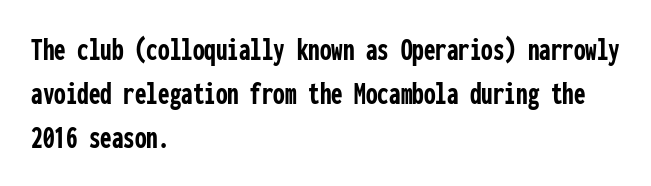
{"serif": "no", "italic": "no", "bold": "yes", "weight": "semibold", "width": "condensed", "stroke_contrast": "low", "x_height": "medium", "monospaced": "yes", "underline": "no", "align": "left", "line_spacing": "normal", "line_spacing_ratio": 1.33, "letter_spacing": "normal", "letter_spacing_em": 0.0, "glyph_px": 33}
